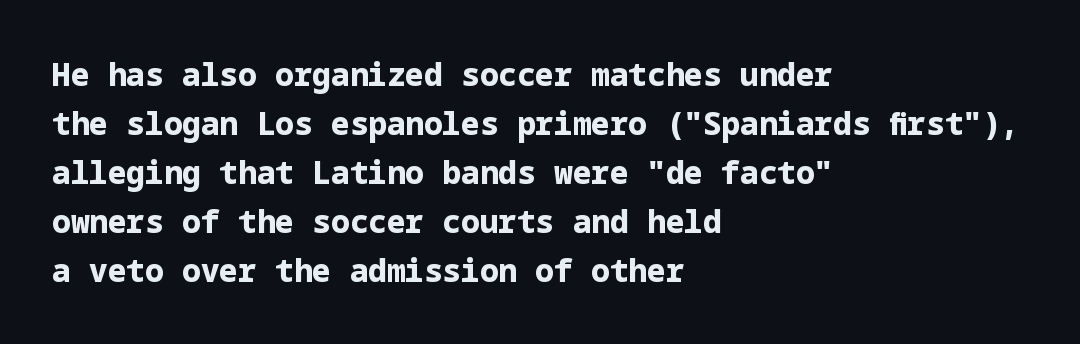
The image shows 31 px bold sans-serif type, upright; set left-aligned, normal line spacing (1.58x), normal letter spacing, not underlined; low stroke contrast and a medium x-height.
